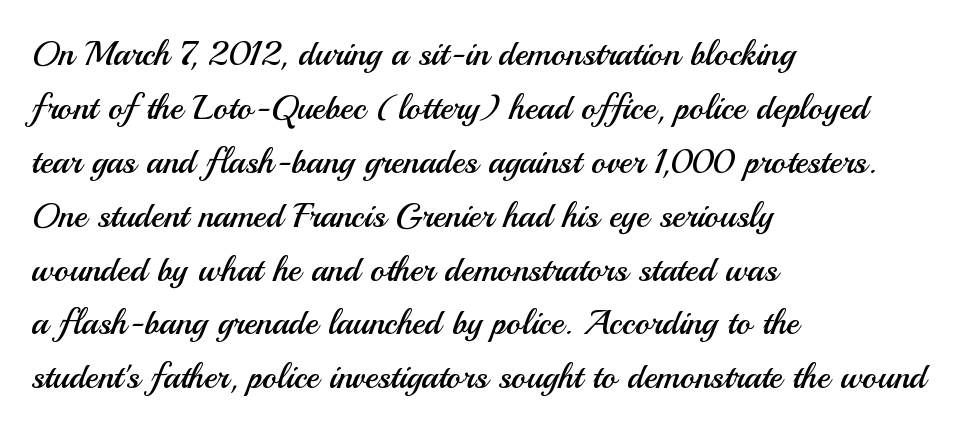
{"serif": "no", "bold": "no", "weight": "regular", "width": "normal", "stroke_contrast": "medium", "x_height": "small", "monospaced": "no", "underline": "no", "align": "left", "line_spacing": "normal", "line_spacing_ratio": 1.54, "letter_spacing": "normal", "letter_spacing_em": 0.0, "glyph_px": 35}
